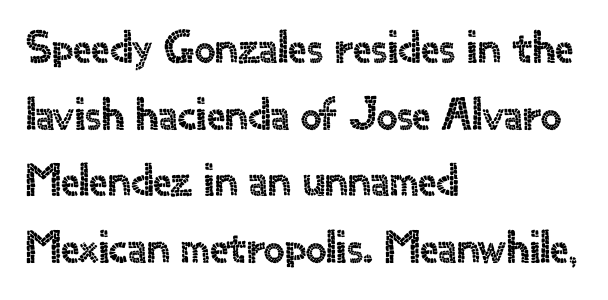
Q: Is the text italic (slanted)? A: No, it is upright.
Q: Is the typeface a serif or a sans-serif typeface? A: Sans-serif.
Q: Is the text underlined? A: No.
Q: How is the paragraph aligned? A: Left-aligned.
Q: Is the spacing between letters normal or unusually wide? A: Normal.
Q: Is the spacing between lines tight, normal or loose? A: Normal.
Q: Width (condensed, normal, or wide)? A: Normal.
Q: x-height? A: Small.
Q: Monospaced? A: No.
